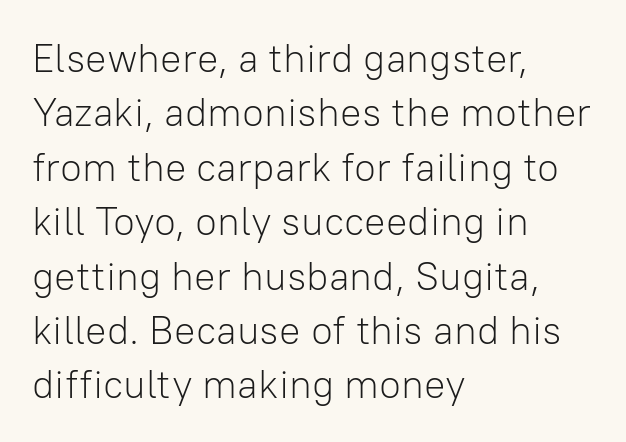
{"serif": "no", "italic": "no", "bold": "no", "weight": "light", "width": "normal", "stroke_contrast": "low", "x_height": "medium", "monospaced": "no", "underline": "no", "align": "left", "line_spacing": "normal", "line_spacing_ratio": 1.36, "letter_spacing": "normal", "letter_spacing_em": 0.0, "glyph_px": 40}
